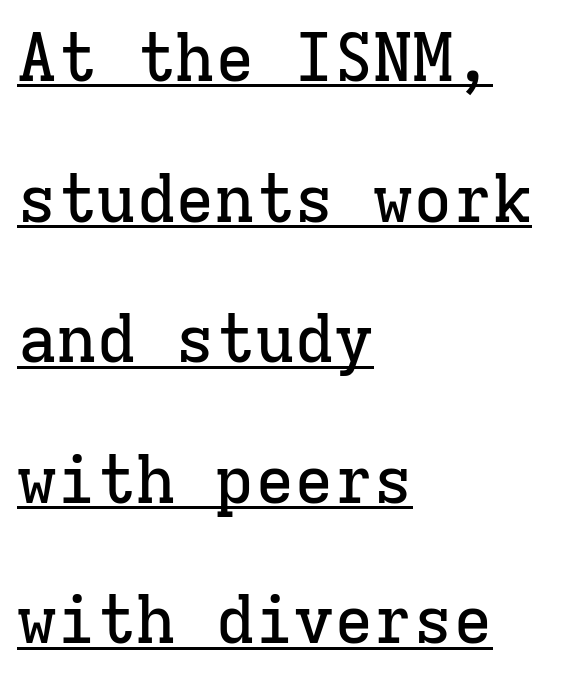
The image shows 66 px serif type, upright, monospaced; set left-aligned, loose line spacing (2.13x), normal letter spacing, underlined; low stroke contrast and a medium x-height.
